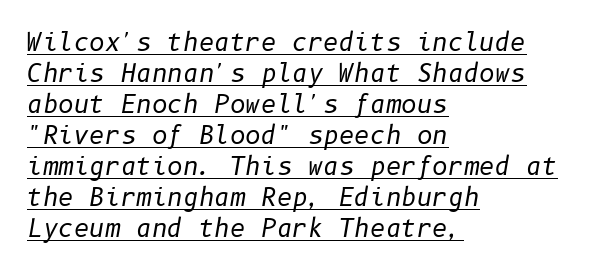
Q: Is the text bold? A: No.
Q: Is the text italic (slanted)? A: Yes, it leans right by about 10 degrees.
Q: Is the text underlined? A: Yes.
Q: How is the paragraph aligned? A: Left-aligned.
Q: Is the spacing between letters normal or unusually wide? A: Normal.
Q: Is the spacing between lines tight, normal or loose? A: Normal.
